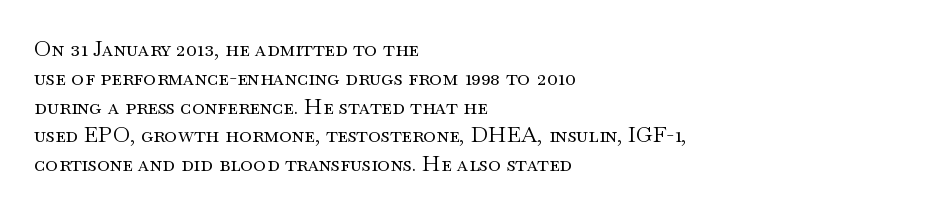
Q: Is the text bold? A: No.
Q: Is the text italic (slanted)? A: No, it is upright.
Q: Is the text underlined? A: No.
Q: How is the paragraph aligned? A: Left-aligned.
Q: Is the spacing between letters normal or unusually wide? A: Normal.
Q: Is the spacing between lines tight, normal or loose? A: Normal.
